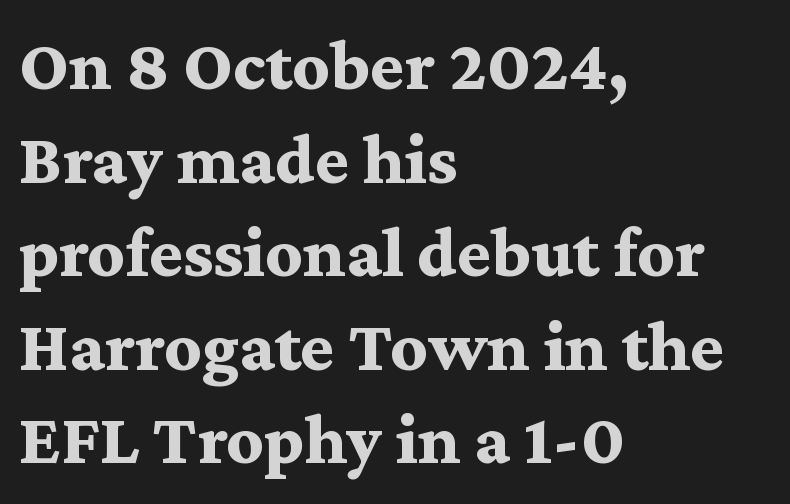
The image shows 72 px bold, wide serif type, upright; set left-aligned, normal line spacing (1.3x), normal letter spacing, not underlined; medium stroke contrast and a medium x-height.
